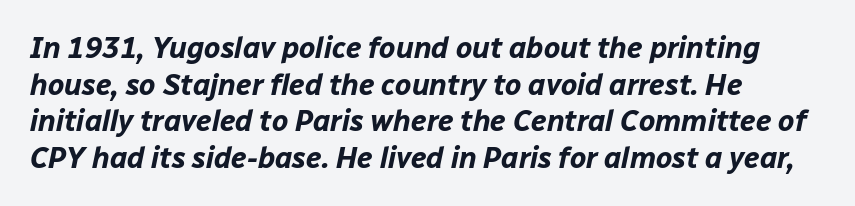
The image shows 29 px bold type, italic (leaning right); set left-aligned, normal line spacing (1.26x), normal letter spacing, not underlined; low stroke contrast and a medium x-height.
